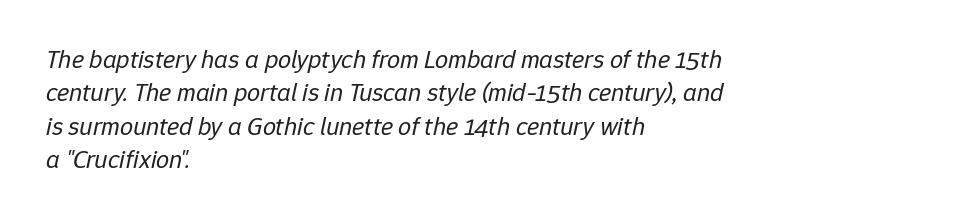
{"italic": "yes", "lean": "right", "slant_degrees": 12, "bold": "no", "underline": "no", "align": "left", "line_spacing": "normal", "line_spacing_ratio": 1.28, "letter_spacing": "normal", "letter_spacing_em": 0.0, "glyph_px": 26}
